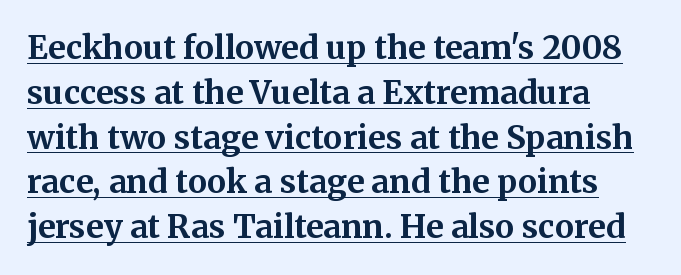
Looks like regular typesetting: each glyph gets only the width it needs. Each glyph is drawn with heavy, bold strokes. Vertical strokes here are truly vertical. Serifs: yes, visible at the terminals of the letterforms. Here the glyphs are tracked normally, forming tight word shapes.
